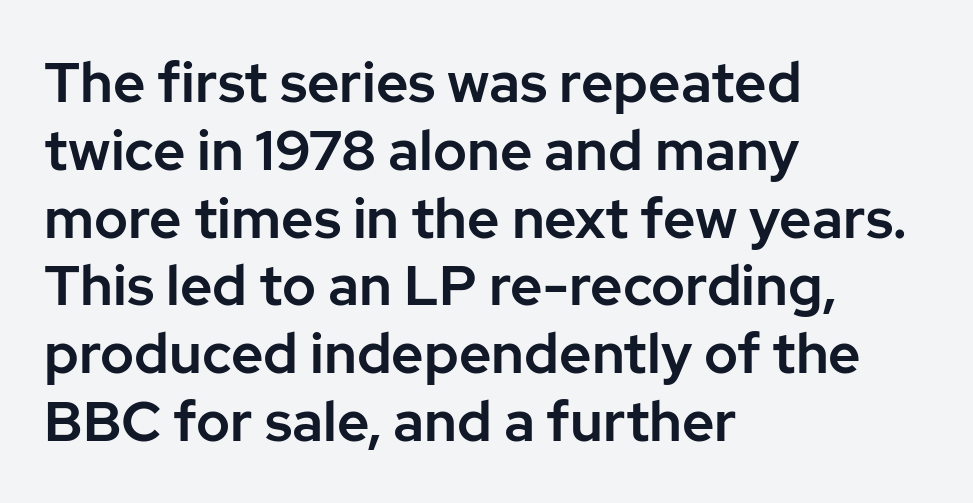
Posture: vertical. Standard letterfit; no display-style spreading of the glyphs. Looks like regular typesetting: each glyph gets only the width it needs. Horizontally, the lines are justified to the leading edge only. Unmarked baselines from the first word to the last. Serif or sans? Sans — the stroke terminals are bare.
